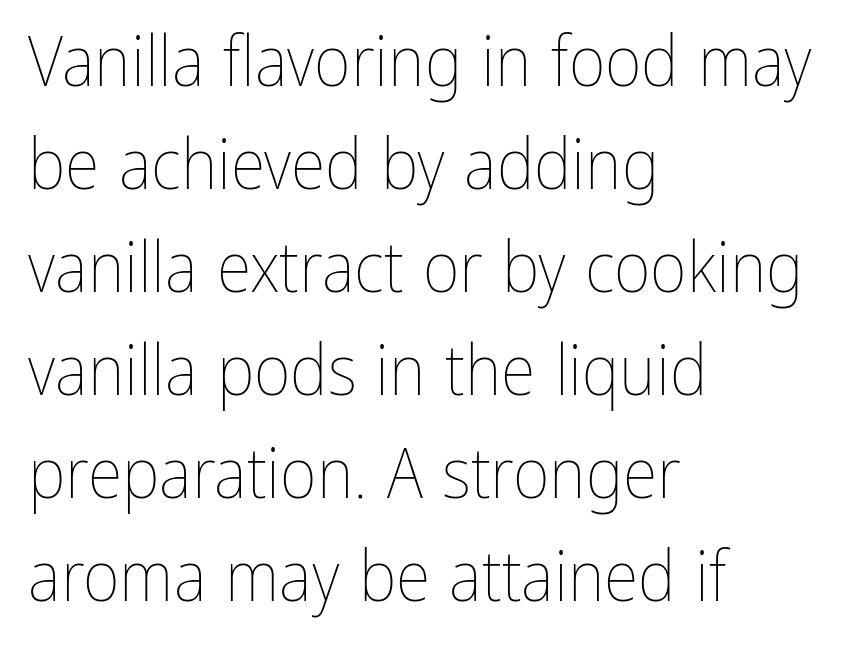
The image shows 71 px thin, condensed type, upright; set left-aligned, normal line spacing (1.45x), normal letter spacing, not underlined; low stroke contrast and a medium x-height.
